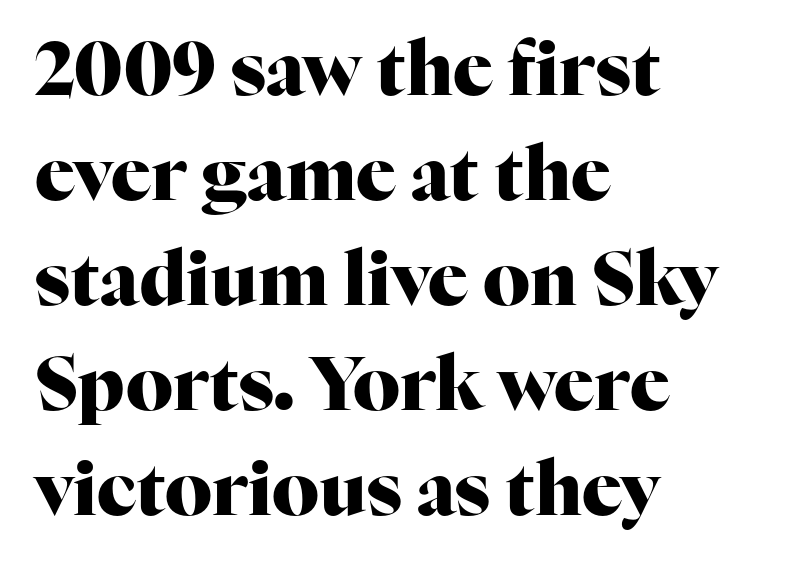
The space between consecutive lines is moderate. The letters sit at their default tracking, neither squeezed nor spread. A typesetter would mark this as roman, not italic. The face used here is proportionally spaced, like ordinary book or web type. Type style note: has serifs.
